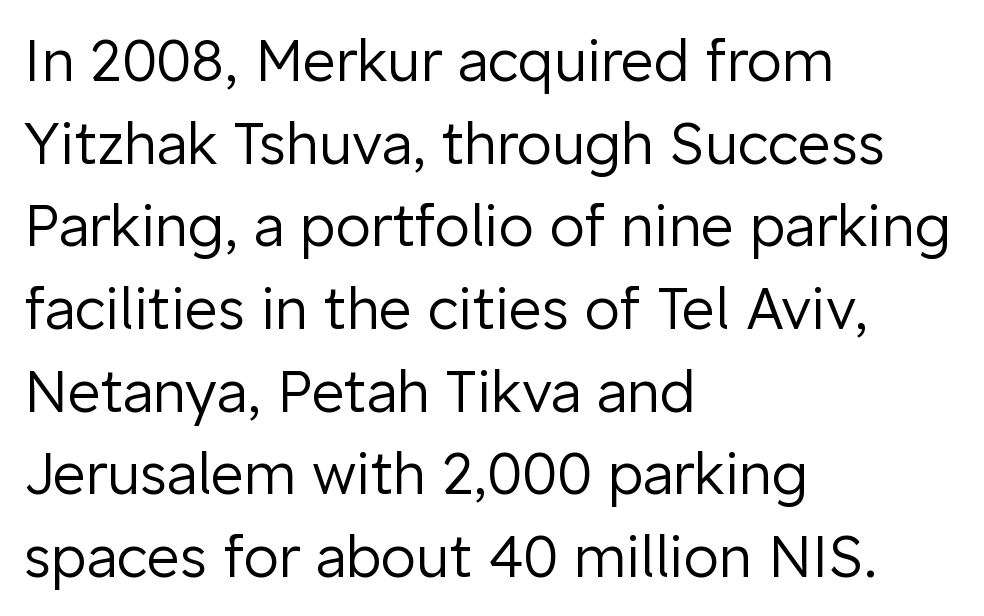
The image shows 57 px regular-weight sans-serif type, upright; set left-aligned, normal line spacing (1.45x), normal letter spacing, not underlined; low stroke contrast and a medium x-height.
